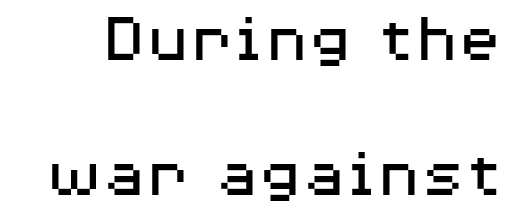
{"serif": "no", "italic": "no", "bold": "no", "weight": "regular", "width": "wide", "stroke_contrast": "medium", "x_height": "medium", "monospaced": "no", "underline": "no", "line_spacing_ratio": 1.87, "letter_spacing": "normal", "letter_spacing_em": 0.0, "glyph_px": 72}
